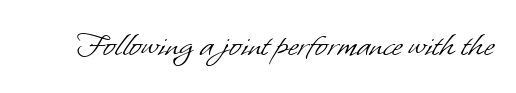
{"serif": "no", "bold": "no", "weight": "light", "width": "normal", "stroke_contrast": "low", "x_height": "small", "monospaced": "no", "underline": "no", "letter_spacing": "normal", "letter_spacing_em": 0.0, "glyph_px": 36}
